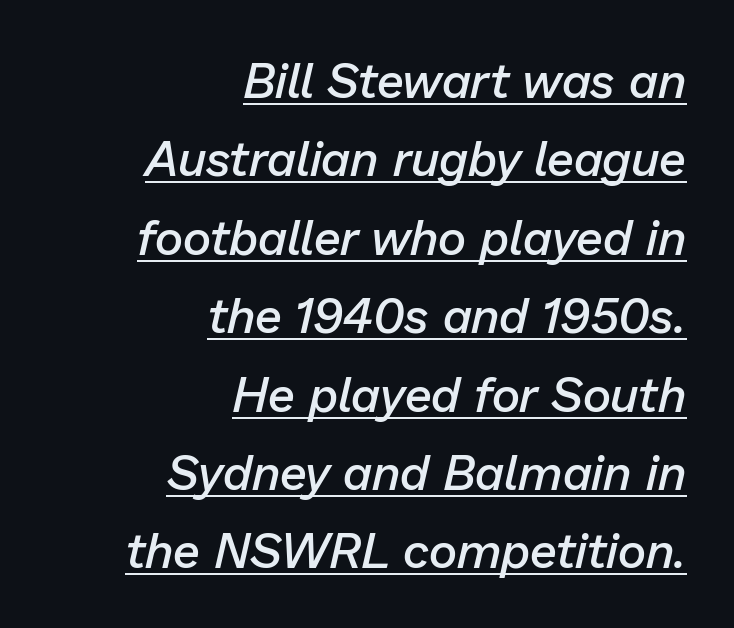
The axis of the letterforms is tilted away from vertical. The face used here is rendered with its standard letterfit. Emphasis is given by a line drawn under the lettering. Note the varied advance widths — an 'i' is clearly narrower than an 'm'.
